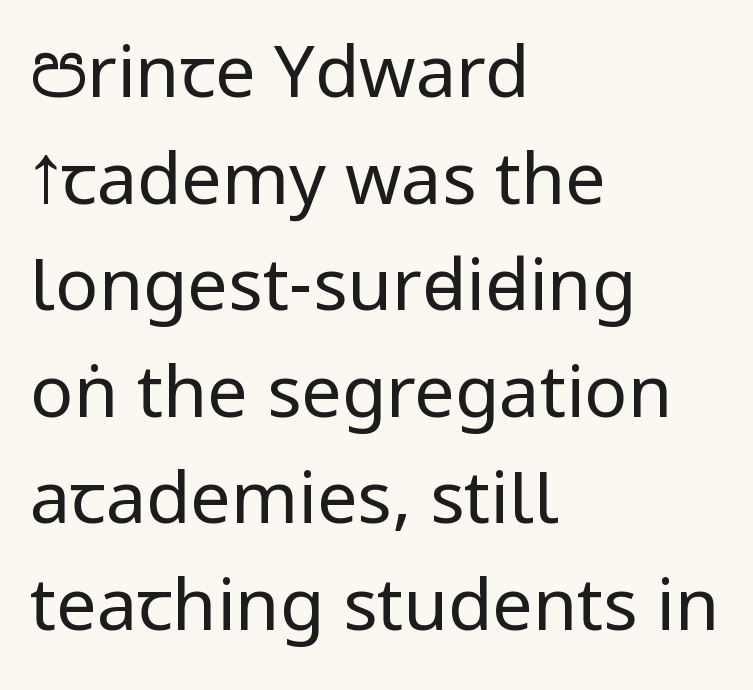
{"serif": "no", "italic": "no", "bold": "no", "weight": "regular", "width": "condensed", "stroke_contrast": "low", "x_height": "large", "monospaced": "no", "underline": "no", "align": "left", "line_spacing": "normal", "line_spacing_ratio": 1.48, "letter_spacing": "normal", "letter_spacing_em": 0.0, "glyph_px": 72}
